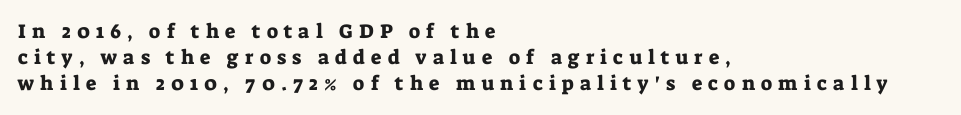
Q: Is the text italic (slanted)? A: No, it is upright.
Q: Is the text underlined? A: No.
Q: How is the paragraph aligned? A: Left-aligned.
Q: Is the spacing between letters normal or unusually wide? A: Unusually wide.
Q: Is the spacing between lines tight, normal or loose? A: Normal.
